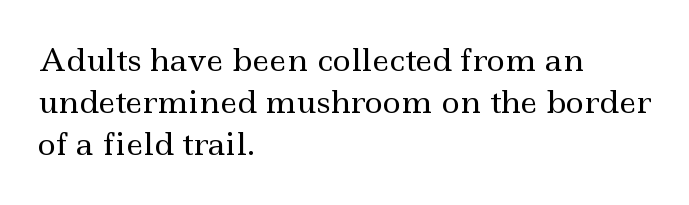
Unmarked baselines from the first word to the last. The letters advance in unequal steps, a hallmark of proportional type. Heft: none added — not bold. These lines were composed using upright roman letters.
